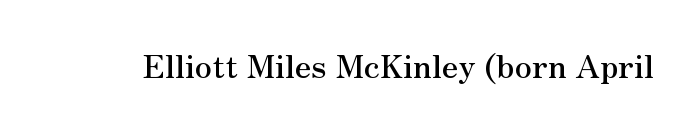
Q: Is the text italic (slanted)? A: No, it is upright.
Q: Is the typeface a serif or a sans-serif typeface? A: Serif.
Q: Is the text underlined? A: No.
Q: Is the spacing between letters normal or unusually wide? A: Normal.
Q: Width (condensed, normal, or wide)? A: Normal.
Q: Stroke contrast? A: Medium.
Q: x-height? A: Small.
Q: Monospaced? A: No.
